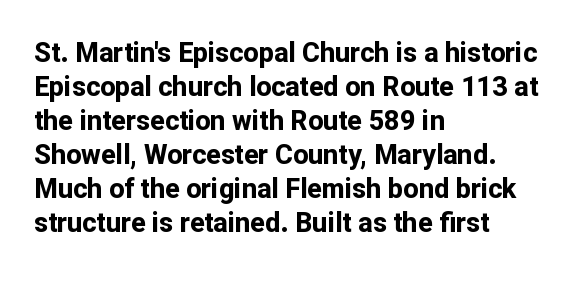
The image shows 27 px bold type, upright; set left-aligned, normal line spacing (1.26x), normal letter spacing, not underlined.
